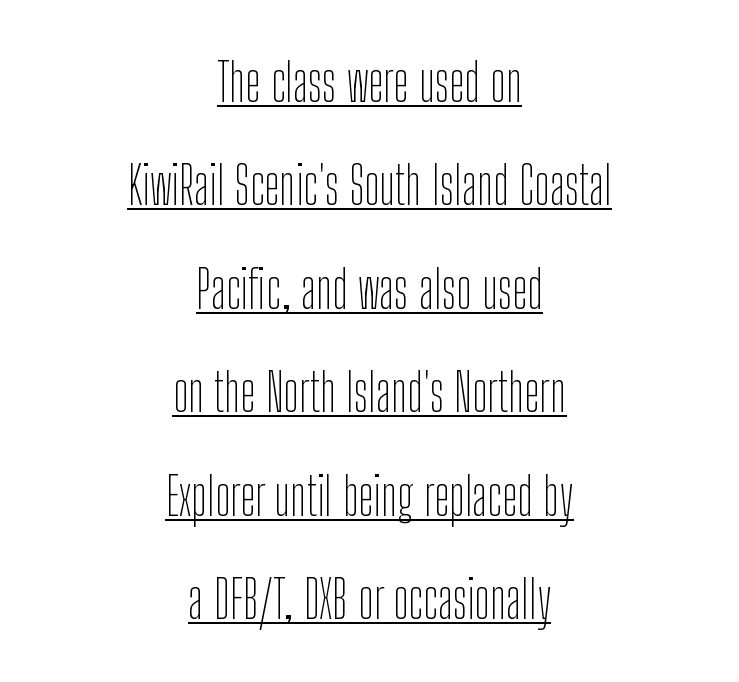
Q: Is the text bold? A: No.
Q: Is the text italic (slanted)? A: No, it is upright.
Q: Is the typeface a serif or a sans-serif typeface? A: Sans-serif.
Q: Is the text underlined? A: Yes.
Q: How is the paragraph aligned? A: Centered.
Q: Is the spacing between letters normal or unusually wide? A: Normal.
Q: Is the spacing between lines tight, normal or loose? A: Loose.
Q: Width (condensed, normal, or wide)? A: Condensed.
Q: Stroke contrast? A: Low.
Q: x-height? A: Medium.
Q: Monospaced? A: No.
